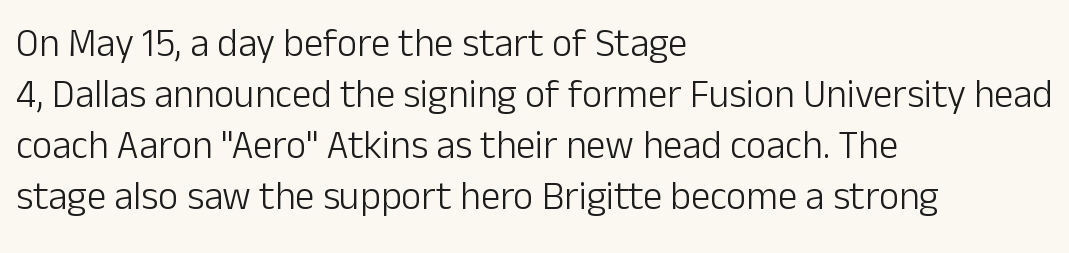
The image shows 39 px light sans-serif type, upright; set left-aligned, normal line spacing (1.31x), normal letter spacing, not underlined; low stroke contrast and a medium x-height.
